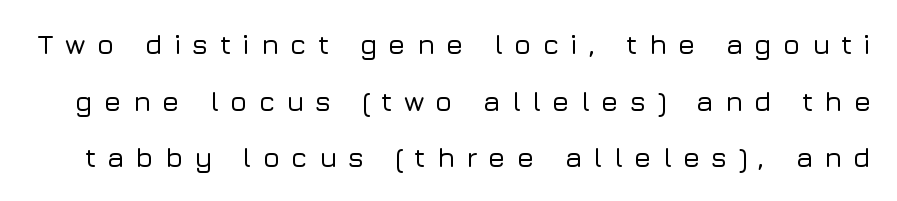
The image shows 28 px sans-serif type, upright; set loose line spacing (2.02x), unusually wide letter spacing (+0.4 em), not underlined; low stroke contrast and a medium x-height.
